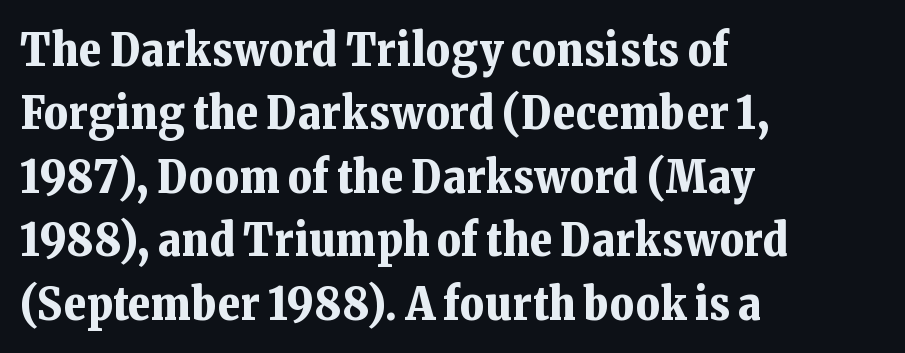
The image shows 46 px bold serif type, upright; set left-aligned, normal line spacing (1.38x), normal letter spacing, not underlined; low stroke contrast and a medium x-height.
